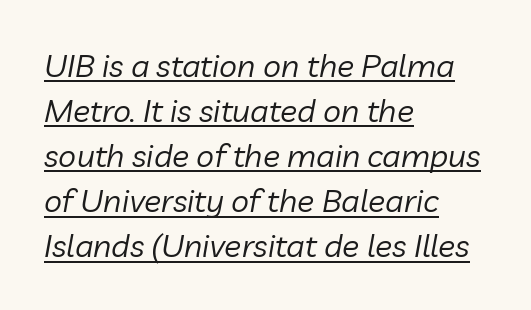
Casual observation: everything's shoved over to the left. Has an underline been added? It has. The characters are drawn with everyday or finer stroke widths. This block has exactly the height ordinary leading produces. These lines keep a tight, regular rhythm from letter to letter.
